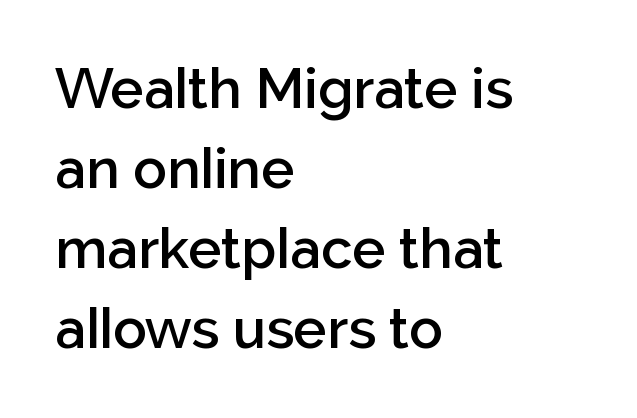
The image shows 56 px semibold sans-serif type, upright; set left-aligned, normal line spacing (1.43x), normal letter spacing, not underlined; low stroke contrast and a medium x-height.
